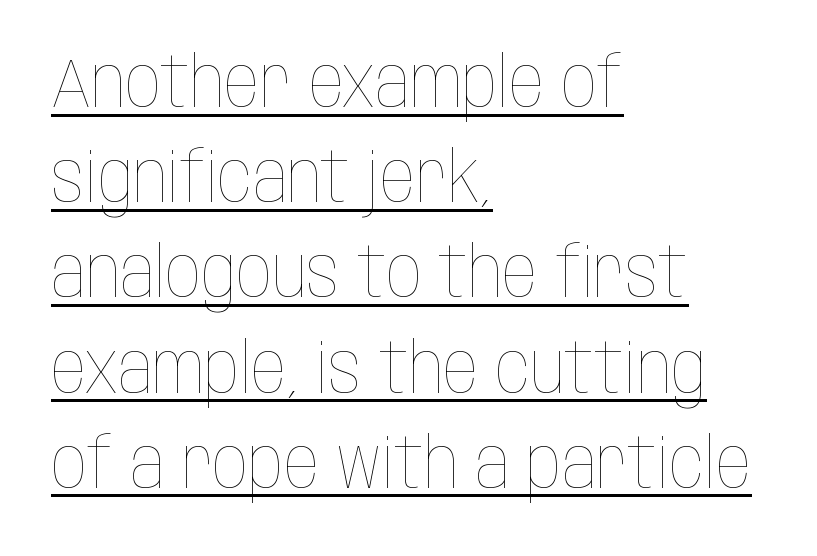
{"italic": "no", "bold": "no", "weight": "thin", "width": "condensed", "stroke_contrast": "low", "x_height": "large", "monospaced": "no", "underline": "yes", "align": "left", "line_spacing": "normal", "line_spacing_ratio": 1.36, "letter_spacing": "normal", "letter_spacing_em": 0.0, "glyph_px": 70}
